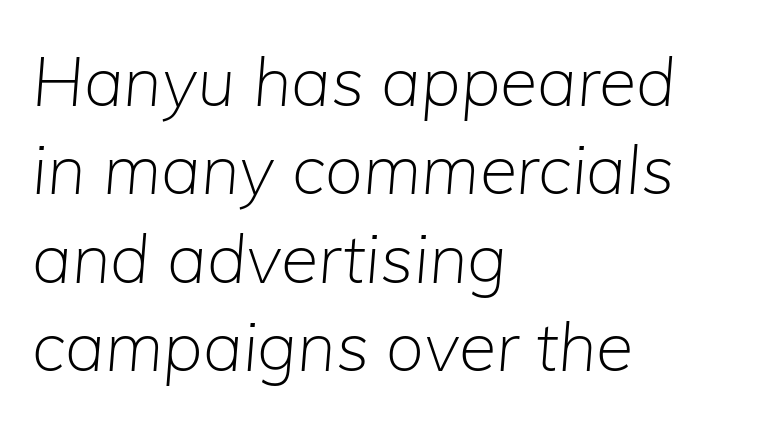
The image shows 68 px light type, italic (leaning right); set left-aligned, normal line spacing (1.3x), normal letter spacing, not underlined; low stroke contrast and a medium x-height.
